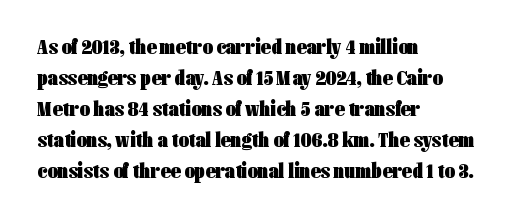
Q: Is the text bold? A: Yes.
Q: Is the text italic (slanted)? A: No, it is upright.
Q: Is the text underlined? A: No.
Q: How is the paragraph aligned? A: Left-aligned.
Q: Is the spacing between letters normal or unusually wide? A: Normal.
Q: Is the spacing between lines tight, normal or loose? A: Normal.
